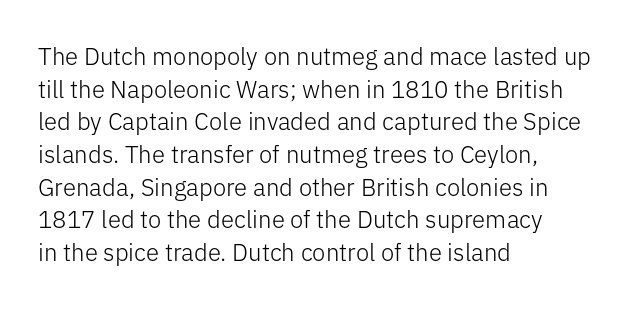
Plain, unruled lines of type. Ordinary non-slanted type is in use. Does extra space separate the letters? No, they use regular spacing. This is not heavy type; no bold has been used. These lines sit exactly where default settings would place them. Reading down the block, your eye returns to a fixed left position each line.
